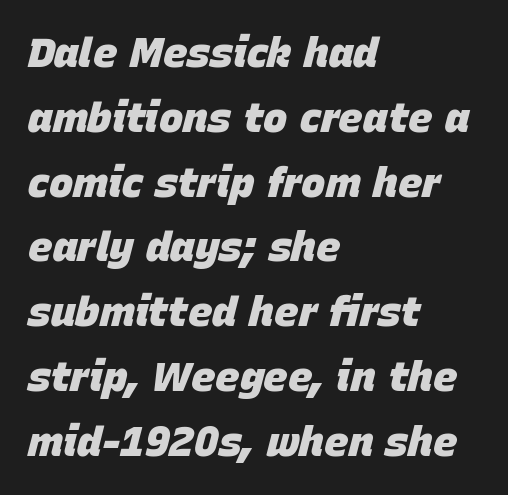
The image shows 41 px heavy type, italic (leaning right); set left-aligned, normal line spacing (1.58x), normal letter spacing, not underlined; low stroke contrast and a large x-height.
